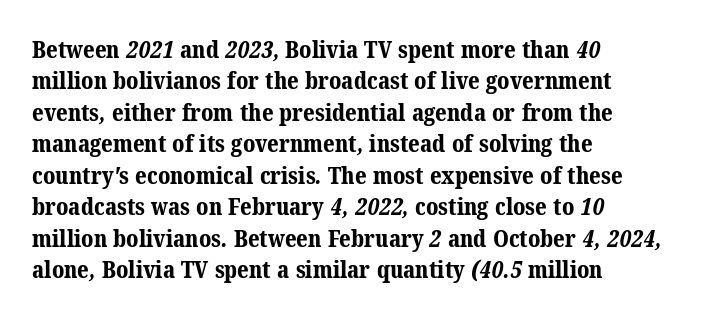
Caption: bold face, heavy strokes. The leading is moderate, giving the passage an even texture. Nobody drew a line under any word here. Visually the block forms a straight wall on the left and a jagged coastline on the right. There is no visible air inserted between adjacent glyphs.
